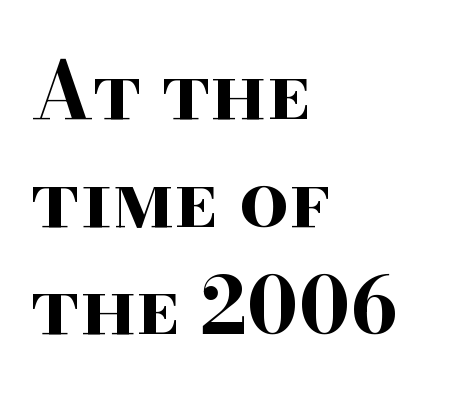
{"serif": "yes", "italic": "no", "bold": "yes", "weight": "bold", "width": "wide", "stroke_contrast": "high", "x_height": "small", "monospaced": "no", "underline": "no", "align": "left", "line_spacing": "normal", "line_spacing_ratio": 1.38, "letter_spacing": "normal", "letter_spacing_em": 0.0, "glyph_px": 78}
